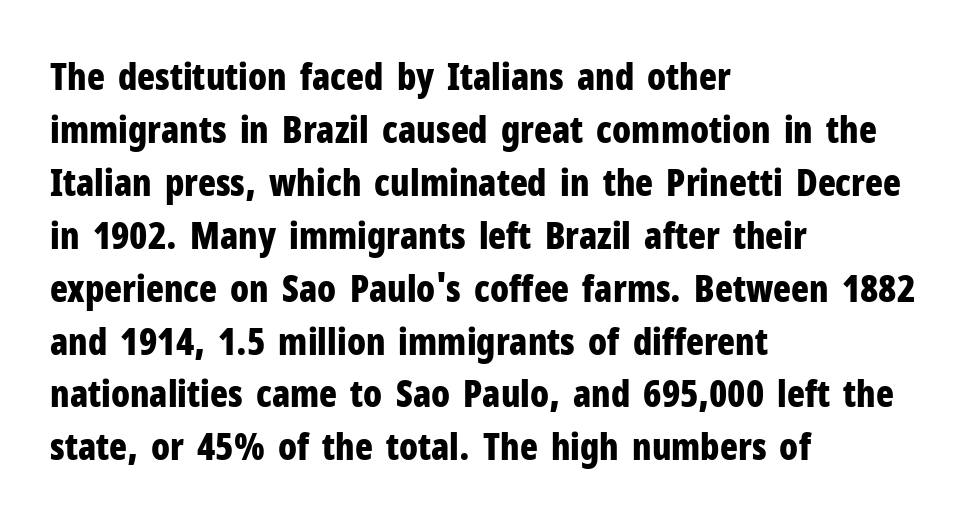
This rendering employs a face without finishing strokes, i.e., a sans-serif. Characters remain perfectly vertical along every line. These lines carry a lot of weight — the face is fully bold. Notice how the passage keeps a crisp vertical edge on the left only. You could not count columns in this text — the font is proportionally spaced. The glyphs are unaccompanied by any horizontal stroke below them.
